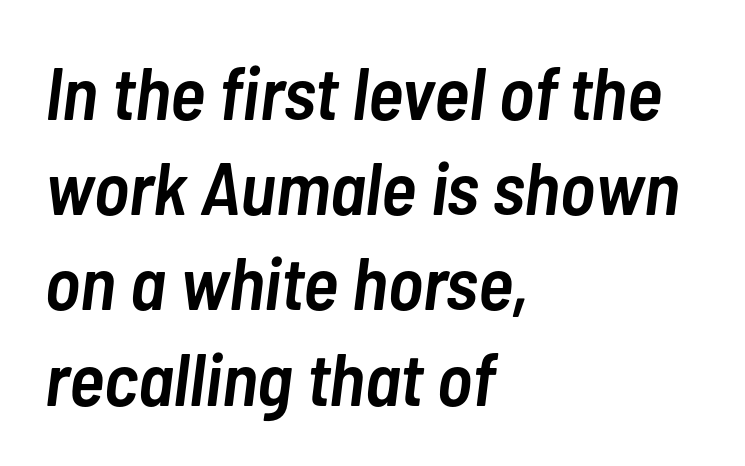
Q: Is the text bold? A: Semi-bold.
Q: Is the text italic (slanted)? A: Yes, it leans right by about 7 degrees.
Q: Is the text underlined? A: No.
Q: How is the paragraph aligned? A: Left-aligned.
Q: Is the spacing between letters normal or unusually wide? A: Normal.
Q: Is the spacing between lines tight, normal or loose? A: Normal.
Q: Width (condensed, normal, or wide)? A: Condensed.
Q: Stroke contrast? A: Low.
Q: x-height? A: Medium.
Q: Monospaced? A: No.
